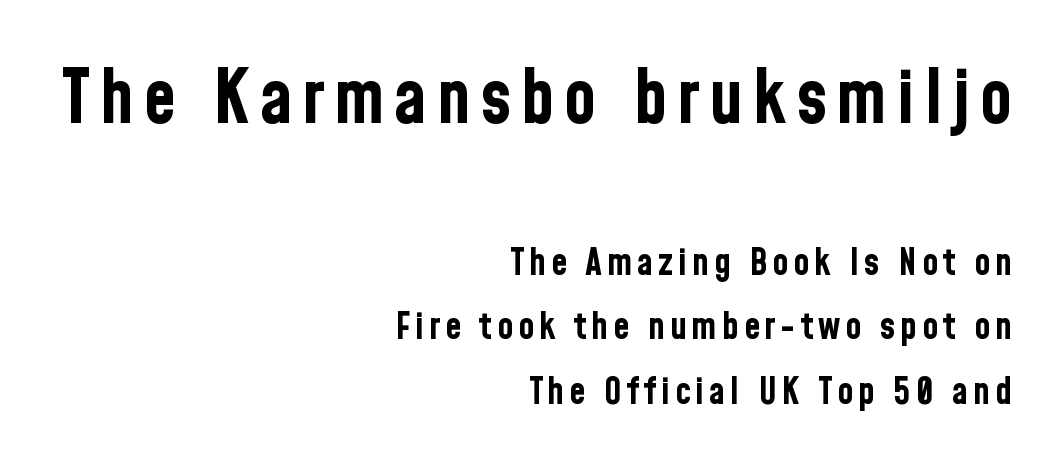
Q: Is the text bold? A: Yes.
Q: Is the text italic (slanted)? A: No, it is upright.
Q: Is the typeface a serif or a sans-serif typeface? A: Sans-serif.
Q: Is the text underlined? A: No.
Q: How is the paragraph aligned? A: Right-aligned.
Q: Which block of text is set in a larger size, the first (top) or the second (bottom)? A: The first (top) one.
Q: Width (condensed, normal, or wide)? A: Condensed.
Q: Stroke contrast? A: Low.
Q: x-height? A: Medium.
Q: Monospaced? A: No.
